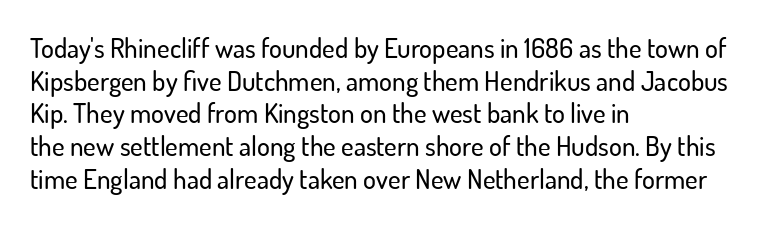
The image shows 27 px text type, upright; set left-aligned, line spacing 1.21x, normal letter spacing, not underlined.
